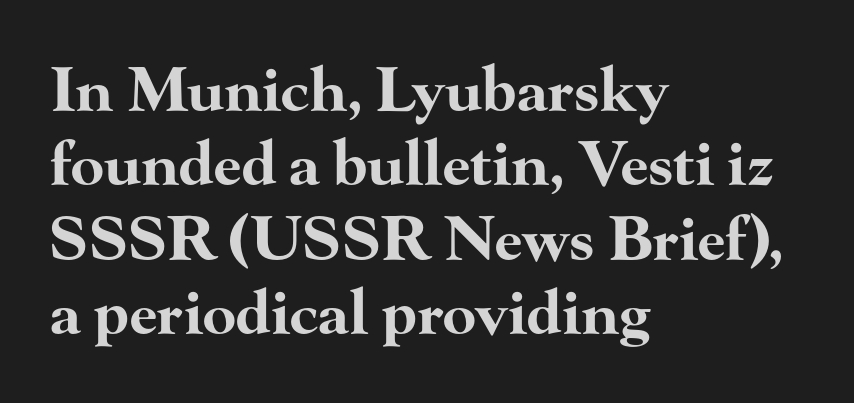
{"serif": "yes", "italic": "no", "bold": "yes", "weight": "bold", "width": "wide", "stroke_contrast": "high", "x_height": "small", "monospaced": "no", "underline": "no", "align": "left", "line_spacing_ratio": 1.22, "letter_spacing": "normal", "letter_spacing_em": 0.0, "glyph_px": 61}
